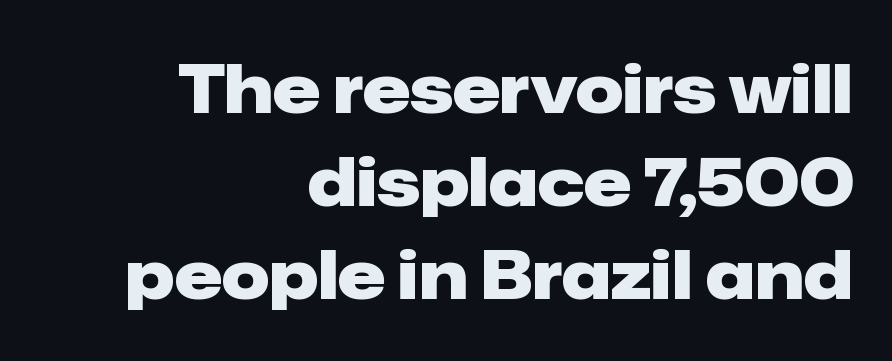
The image shows 67 px heavy sans-serif type, upright; set right-aligned, normal line spacing (1.39x), normal letter spacing, not underlined; low stroke contrast and a medium x-height.
